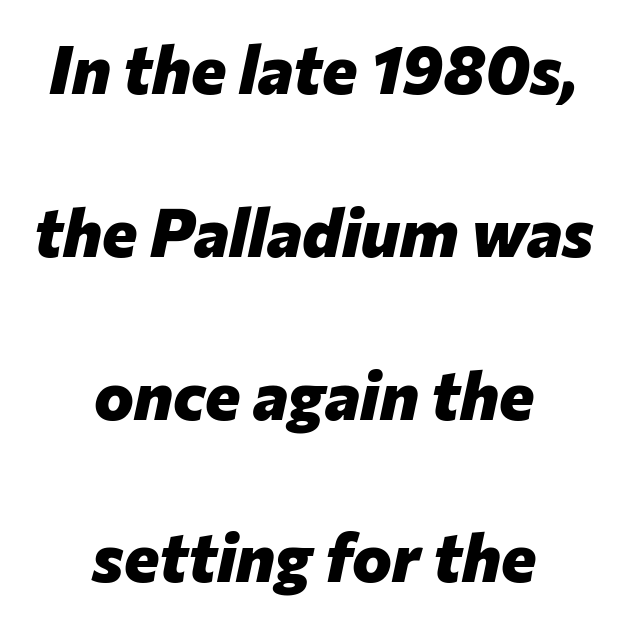
Q: Is the text bold? A: Yes.
Q: Is the text italic (slanted)? A: Yes, it leans right by about 12 degrees.
Q: Is the text underlined? A: No.
Q: How is the paragraph aligned? A: Centered.
Q: Is the spacing between letters normal or unusually wide? A: Normal.
Q: Is the spacing between lines tight, normal or loose? A: Loose.
Q: Width (condensed, normal, or wide)? A: Normal.
Q: Stroke contrast? A: Low.
Q: x-height? A: Medium.
Q: Monospaced? A: No.
